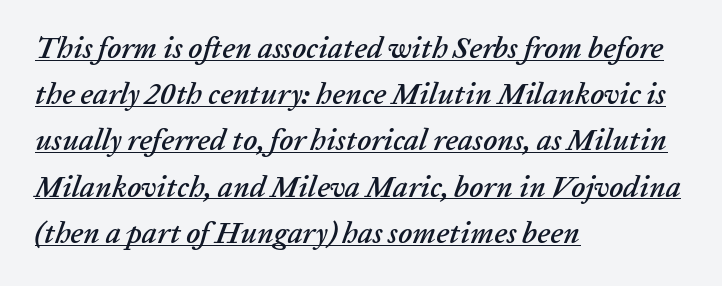
{"italic": "yes", "lean": "right", "slant_degrees": 20, "width": "normal", "stroke_contrast": "low", "x_height": "medium", "monospaced": "no", "underline": "yes", "align": "left", "line_spacing": "normal", "line_spacing_ratio": 1.54, "letter_spacing": "normal", "letter_spacing_em": 0.0, "glyph_px": 30}
